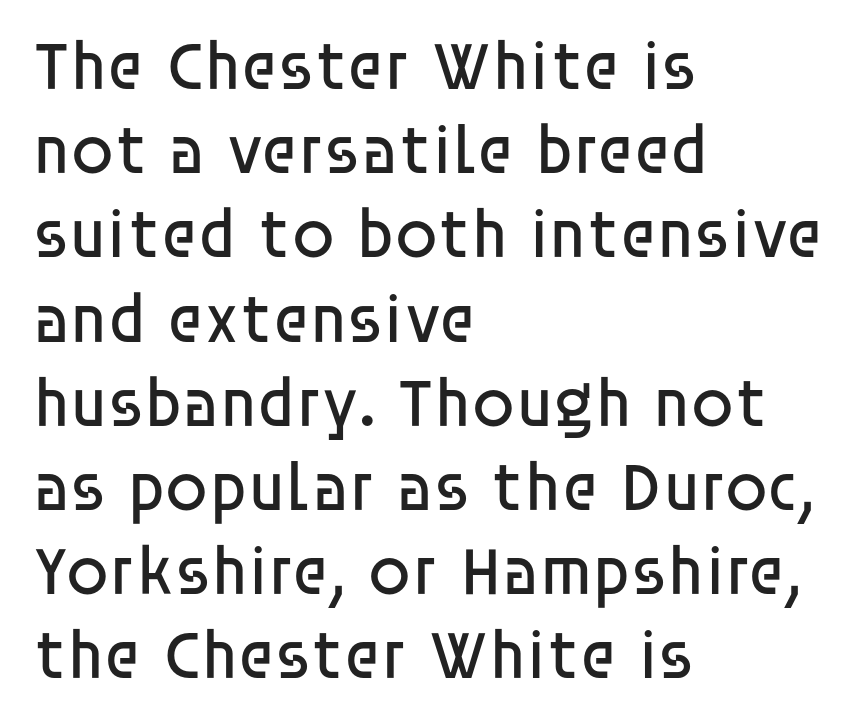
The image shows 69 px regular-weight sans-serif type, upright; set left-aligned, line spacing 1.22x, normal letter spacing, not underlined; low stroke contrast and a large x-height.
